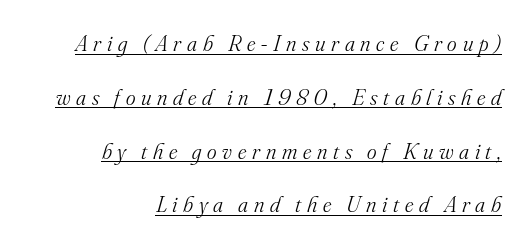
{"italic": "yes", "lean": "right", "slant_degrees": 16, "bold": "no", "underline": "yes", "align": "right", "line_spacing": "loose", "line_spacing_ratio": 2.34, "letter_spacing": "wide", "letter_spacing_em": 0.25, "glyph_px": 23}
